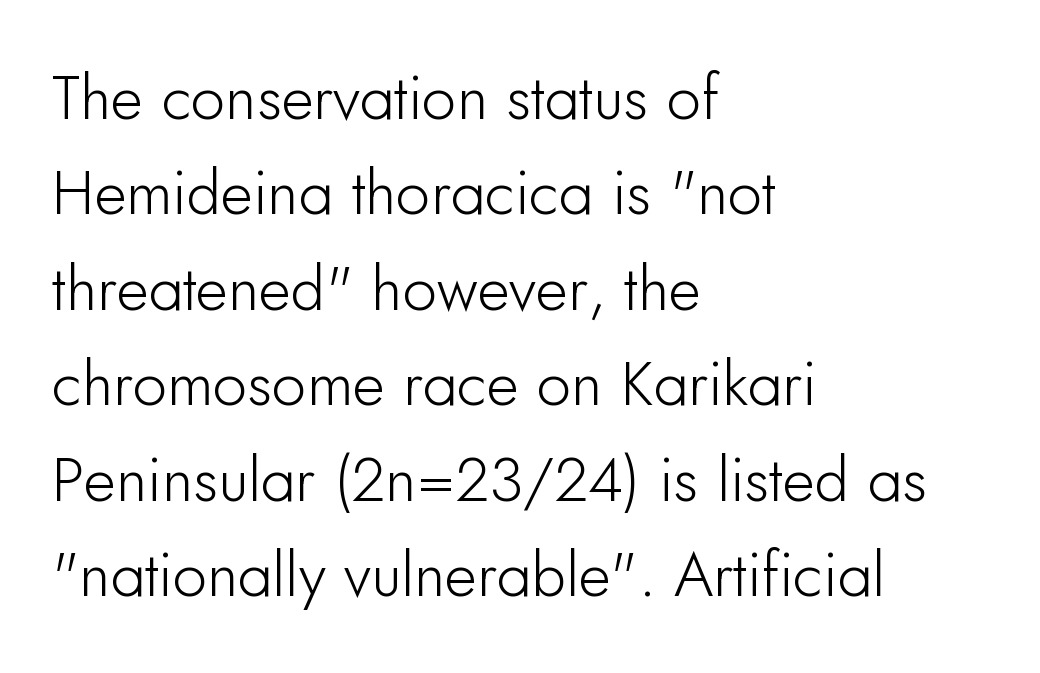
The image shows 62 px sans-serif type, upright; set left-aligned, normal line spacing (1.54x), normal letter spacing, not underlined; low stroke contrast and a small x-height.
